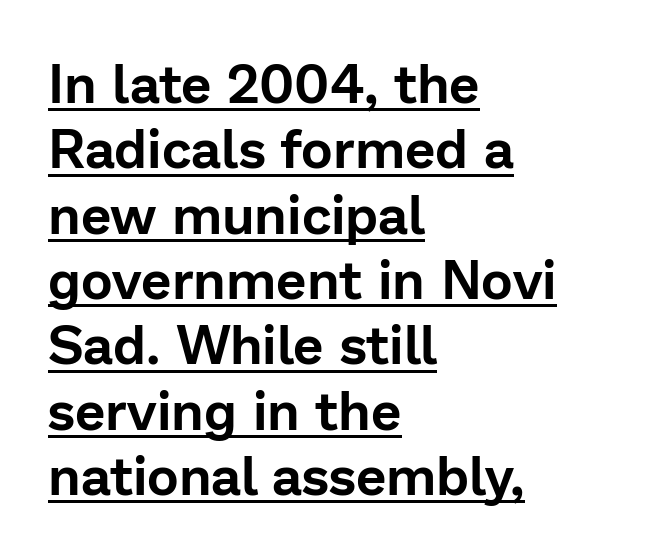
Each word holds together tightly as a unit, with standard inter-letter gaps. A sans-serif font was chosen for this passage. Is there an underline? Yes — a line sits under the letters. Do the letters lean? They stand straight. Looks like regular typesetting: each glyph gets only the width it needs.
